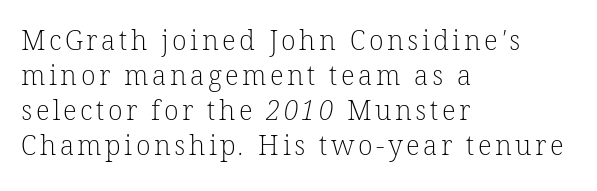
The image shows 27 px text type; set left-aligned, normal line spacing (1.3x), not underlined.
